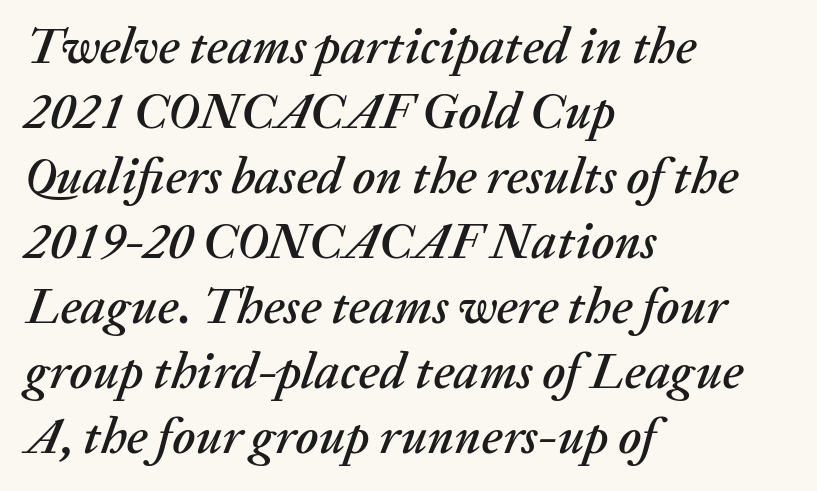
The image shows 50 px text type, italic (leaning right); set left-aligned, normal line spacing (1.3x), normal letter spacing, not underlined; medium stroke contrast and a medium x-height.
